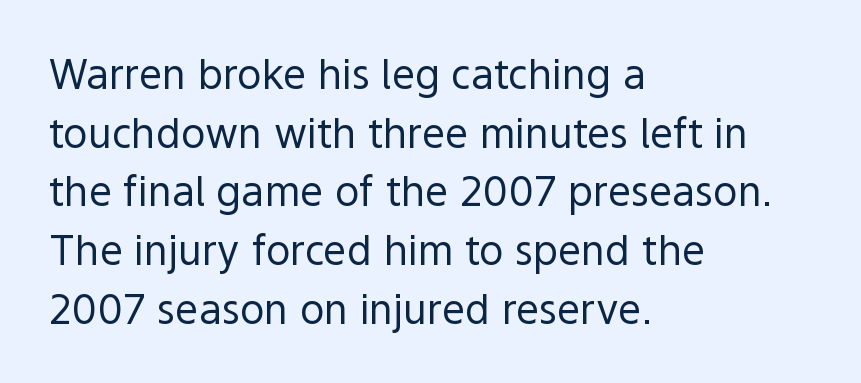
Q: Is the text bold? A: No.
Q: Is the text italic (slanted)? A: No, it is upright.
Q: Is the typeface a serif or a sans-serif typeface? A: Sans-serif.
Q: Is the text underlined? A: No.
Q: How is the paragraph aligned? A: Left-aligned.
Q: Is the spacing between letters normal or unusually wide? A: Normal.
Q: Is the spacing between lines tight, normal or loose? A: Normal.
Q: Width (condensed, normal, or wide)? A: Normal.
Q: x-height? A: Medium.
Q: Monospaced? A: No.
